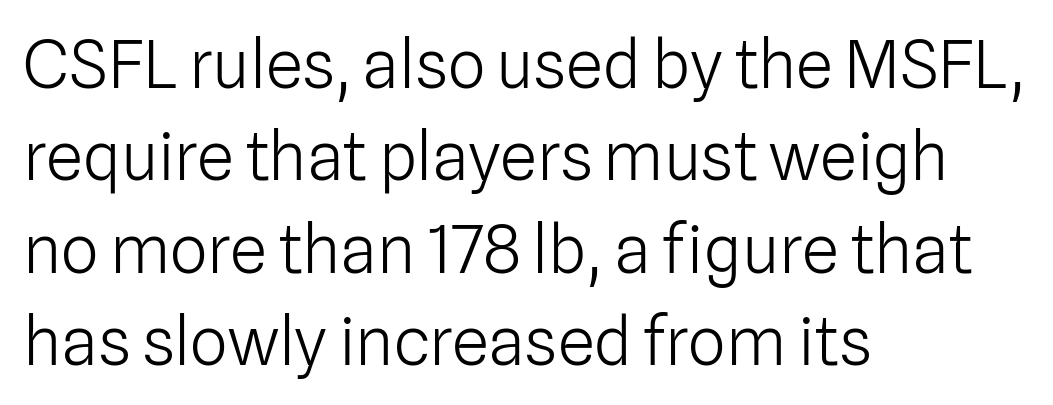
The image shows 67 px light sans-serif type, upright; set left-aligned, normal line spacing (1.38x), normal letter spacing, not underlined; low stroke contrast and a medium x-height.
